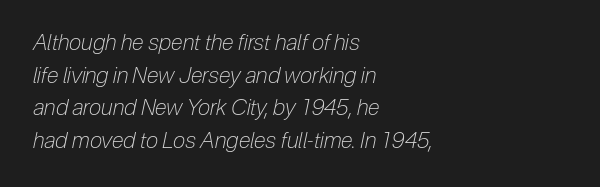
The image shows 22 px text type, italic (leaning right); set left-aligned, normal line spacing (1.48x), normal letter spacing, not underlined.
